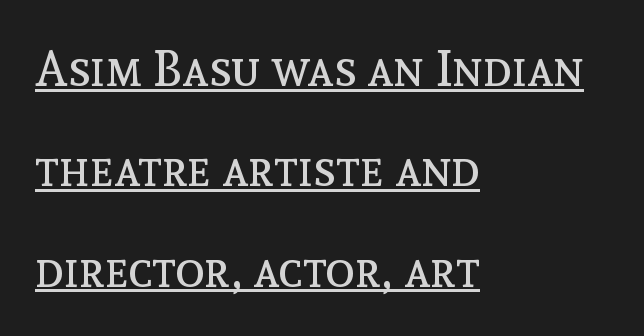
Look at the tracking — it's just the regular setting, nothing added. The leading is generous, giving the passage an open texture. The font's upright variant was chosen for this text. The font sits on the lighter half of the weight spectrum, regular included. This rendering features underlined lettering. Is this a fixed-width face? No — the glyphs have proportional, varying widths.
